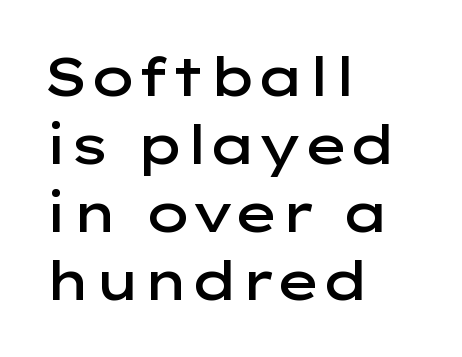
The image shows 53 px semibold, wide sans-serif type, upright; set left-aligned, normal line spacing (1.28x), normal letter spacing, not underlined; low stroke contrast and a medium x-height.
